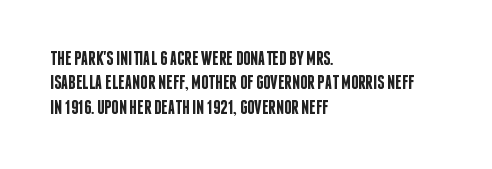
Q: Is the text bold? A: Semi-bold.
Q: Is the text italic (slanted)? A: No, it is upright.
Q: Is the text underlined? A: No.
Q: How is the paragraph aligned? A: Left-aligned.
Q: Is the spacing between letters normal or unusually wide? A: Normal.
